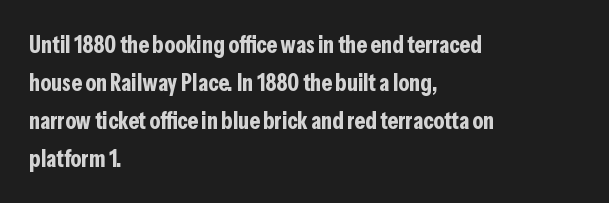
{"italic": "no", "bold": "yes", "underline": "no", "align": "left", "line_spacing": "normal", "line_spacing_ratio": 1.59, "letter_spacing": "normal", "letter_spacing_em": 0.0, "glyph_px": 24}
